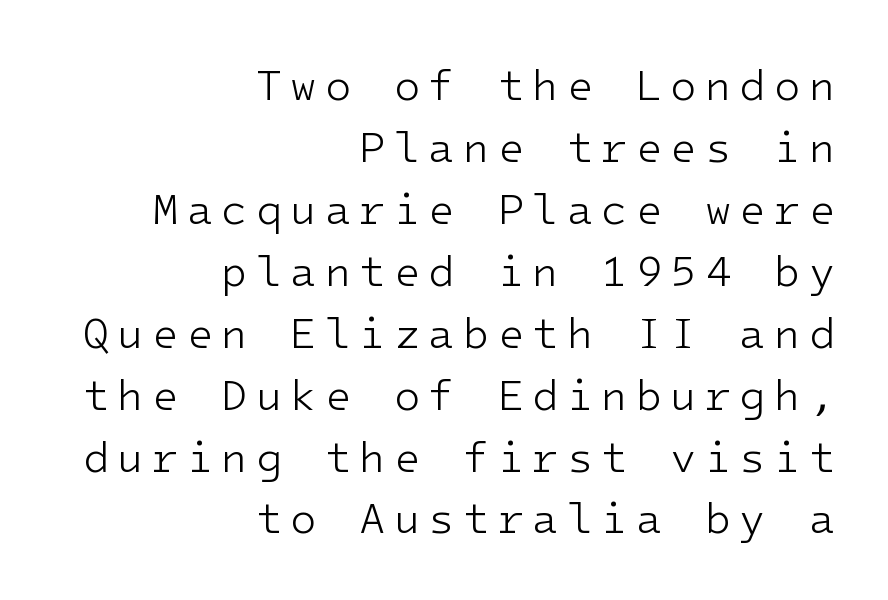
Layout note: lines flush right. The lettering stays uniformly vertical, giving the passage a roman look. The space between consecutive lines is moderate. Classification — sans serif.
